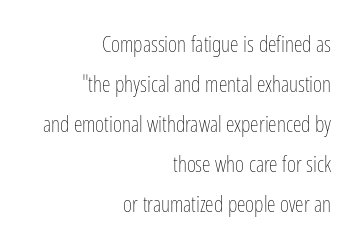
The ragged edge is on the left, which tells us the setting is flush right. Each stroke keeps to a modest, everyday thickness or less. Underlining? Definitely not there. This sample uses an upright cut, with every glyph sitting square on the baseline. How are the letters spaced? Ordinarily, with no added tracking.
